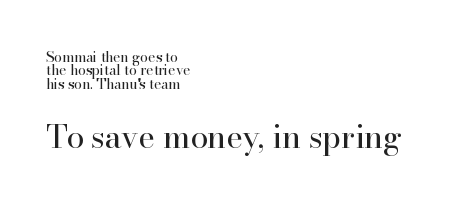
{"serif": "yes", "italic": "no", "bold": "no", "weight": "regular", "width": "normal", "stroke_contrast": "high", "x_height": "small", "monospaced": "no", "underline": "no", "align": "left", "line_spacing": "tight", "line_spacing_ratio": 0.96, "letter_spacing": "normal", "letter_spacing_em": 0.0, "larger_block": "second", "size_ratio": 2.29, "glyph_px": 32}
